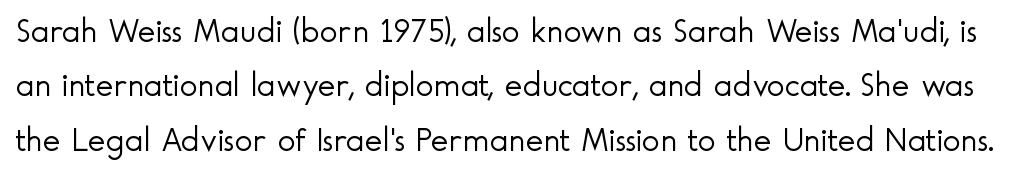
{"serif": "no", "italic": "no", "bold": "no", "weight": "light", "width": "normal", "x_height": "small", "monospaced": "no", "underline": "no", "line_spacing": "normal", "line_spacing_ratio": 1.6, "letter_spacing": "normal", "letter_spacing_em": 0.0, "glyph_px": 34}
